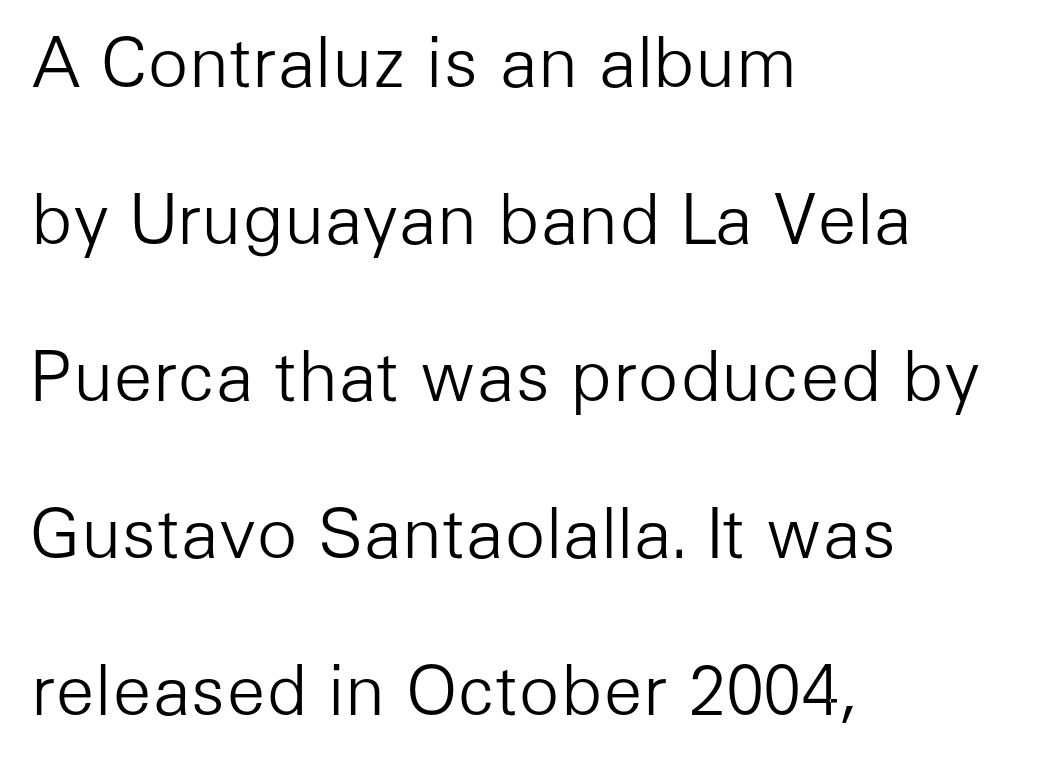
{"serif": "no", "italic": "no", "bold": "no", "weight": "light", "width": "normal", "stroke_contrast": "low", "x_height": "medium", "monospaced": "no", "underline": "no", "align": "left", "line_spacing": "loose", "line_spacing_ratio": 2.31, "letter_spacing": "normal", "letter_spacing_em": 0.0, "glyph_px": 68}
